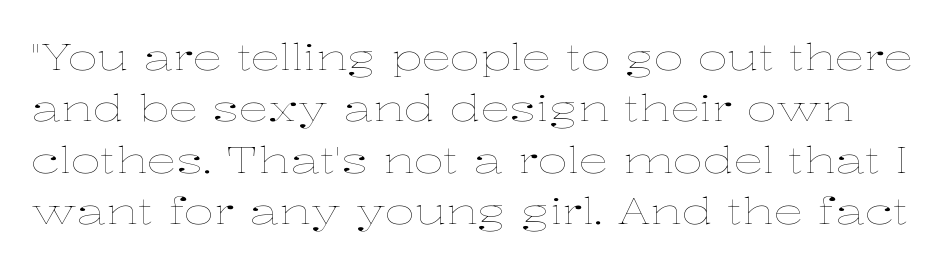
The space beneath each line is pristine and unruled. Ascenders rise straight up at ninety degrees. The gaps between neighbouring characters are ordinary and unremarkable. A typesetter would call this proportional, since set widths differ per character.
